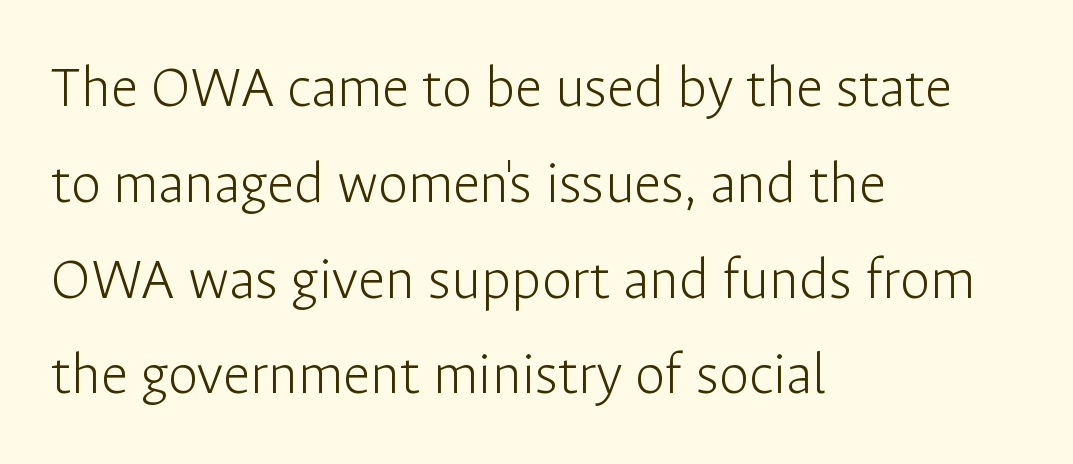
{"serif": "no", "italic": "no", "bold": "no", "weight": "light", "width": "normal", "stroke_contrast": "low", "x_height": "medium", "monospaced": "no", "underline": "no", "align": "left", "line_spacing": "normal", "line_spacing_ratio": 1.57, "letter_spacing": "normal", "letter_spacing_em": 0.0, "glyph_px": 61}
